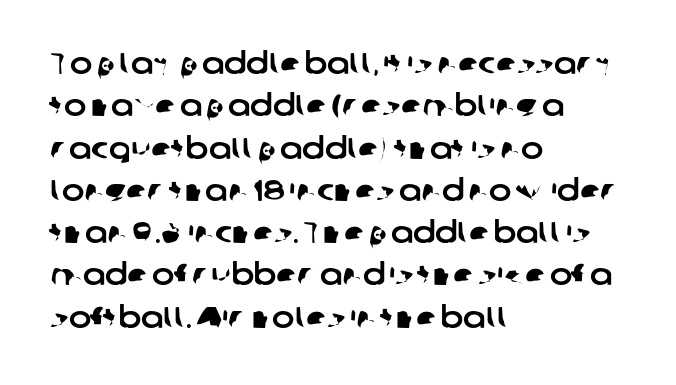
Q: Is the typeface a serif or a sans-serif typeface? A: Sans-serif.
Q: Is the text underlined? A: No.
Q: How is the paragraph aligned? A: Left-aligned.
Q: Is the spacing between letters normal or unusually wide? A: Normal.
Q: Is the spacing between lines tight, normal or loose? A: Normal.
Q: Width (condensed, normal, or wide)? A: Normal.
Q: Stroke contrast? A: Low.
Q: x-height? A: Medium.
Q: Monospaced? A: No.
